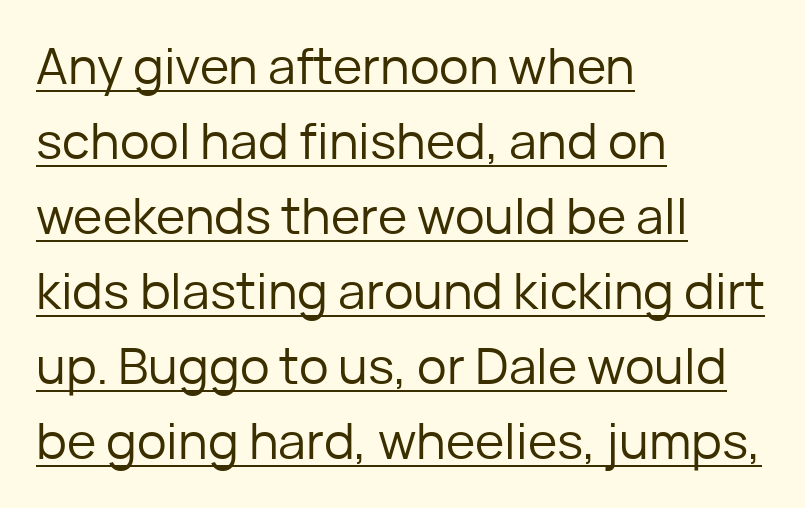
The image shows 50 px regular-weight sans-serif type, upright; set left-aligned, normal line spacing (1.5x), normal letter spacing, underlined; low stroke contrast and a medium x-height.
